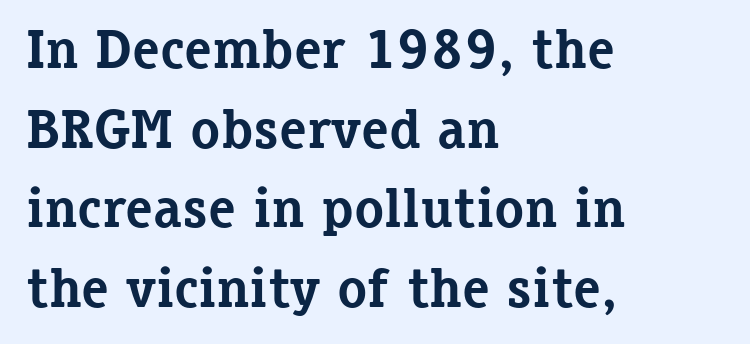
{"serif": "yes", "italic": "no", "bold": "yes", "weight": "bold", "width": "normal", "stroke_contrast": "low", "x_height": "medium", "monospaced": "no", "underline": "no", "align": "left", "line_spacing": "normal", "line_spacing_ratio": 1.45, "letter_spacing": "normal", "letter_spacing_em": 0.0, "glyph_px": 55}
